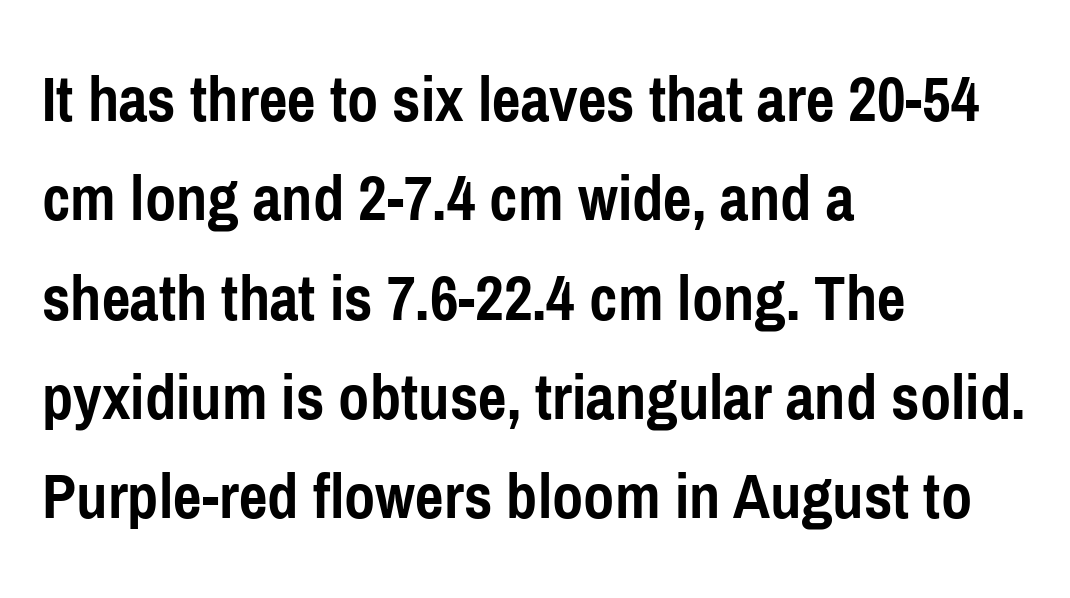
Reading down the block, your eye returns to a fixed left position each line. The axis of the letterforms is exactly vertical. Bold? Absolutely — the strokes are thick and heavy. I'd call this a sans setting — the letters go barefoot. This sample has the flowing, uneven cadence of proportional lettering. Students, observe: this is what conventionally led text looks like.
